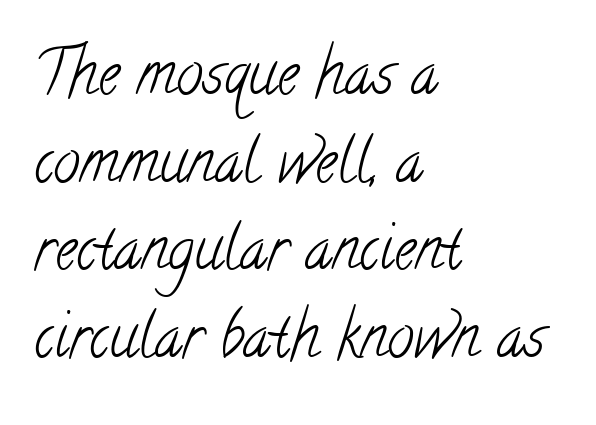
The image shows 60 px light, condensed serif type; set left-aligned, normal line spacing (1.46x), normal letter spacing, not underlined; low stroke contrast and a small x-height.
